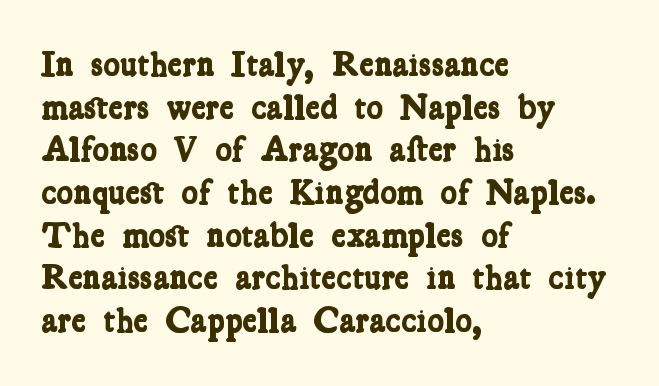
Q: Is the text bold? A: Yes.
Q: Is the typeface a serif or a sans-serif typeface? A: Serif.
Q: Is the text underlined? A: No.
Q: How is the paragraph aligned? A: Left-aligned.
Q: Is the spacing between letters normal or unusually wide? A: Normal.
Q: Width (condensed, normal, or wide)? A: Condensed.
Q: Stroke contrast? A: Low.
Q: x-height? A: Medium.
Q: Monospaced? A: No.
